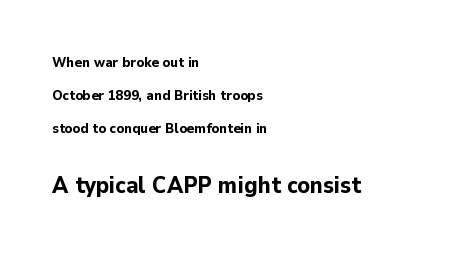
{"italic": "no", "bold": "yes", "underline": "no", "align": "left", "line_spacing": "loose", "line_spacing_ratio": 2.35, "letter_spacing": "normal", "letter_spacing_em": 0.0, "larger_block": "second", "size_ratio": 1.64, "glyph_px": 23}
